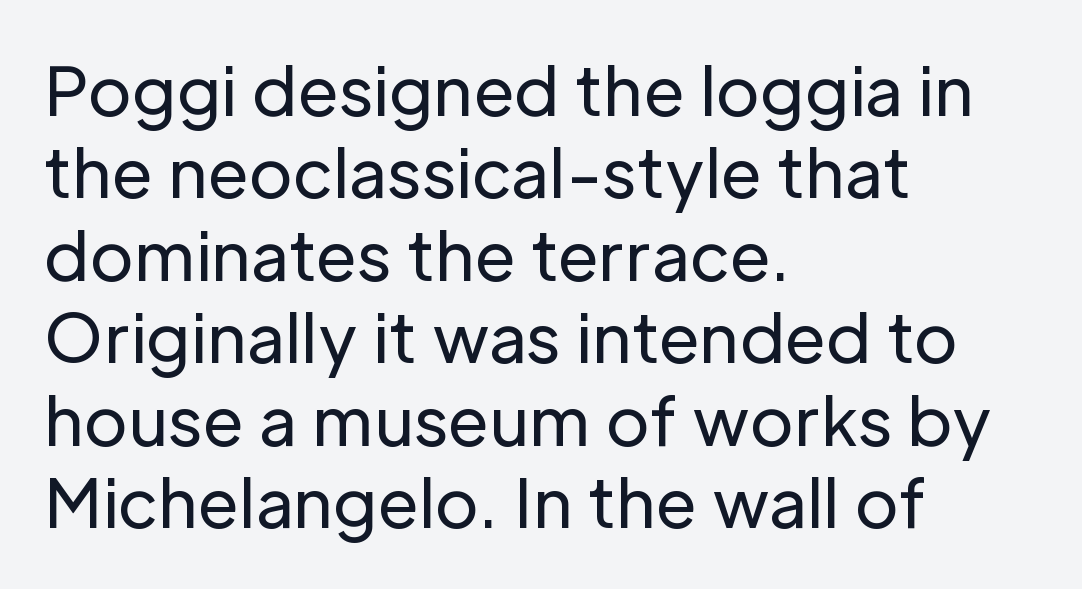
Q: Is the text bold? A: No.
Q: Is the text italic (slanted)? A: No, it is upright.
Q: Is the typeface a serif or a sans-serif typeface? A: Sans-serif.
Q: Is the text underlined? A: No.
Q: How is the paragraph aligned? A: Left-aligned.
Q: Is the spacing between letters normal or unusually wide? A: Normal.
Q: Width (condensed, normal, or wide)? A: Normal.
Q: Stroke contrast? A: Low.
Q: x-height? A: Medium.
Q: Monospaced? A: No.
